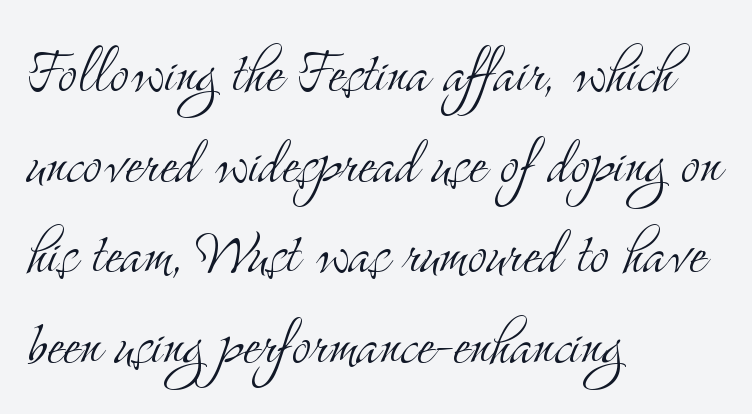
Rule under the text: the space is simply empty. The glyphs in this specimen are seriffed. Leftover space on each line is placed entirely after the last word. Each new line begins a customary step beneath the previous one. You could not count columns in this text — the font is proportionally spaced. The type is set solid horizontally, with unmodified tracking.
